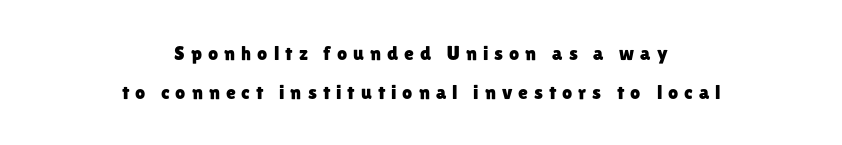
The image shows 20 px text type, upright; set centered, loose line spacing (1.95x), unusually wide letter spacing (+0.3 em), not underlined.
